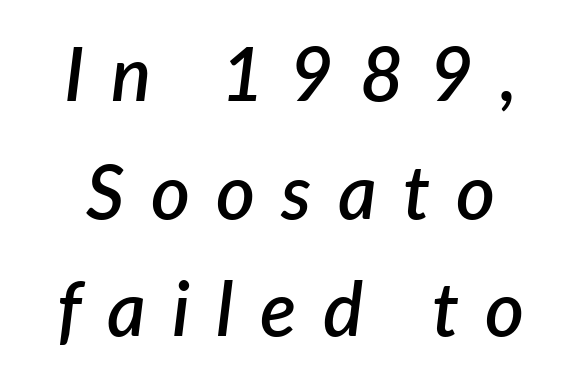
Q: Is the text bold? A: Semi-bold.
Q: Is the text italic (slanted)? A: Yes, it leans right by about 7 degrees.
Q: Is the text underlined? A: No.
Q: Is the spacing between letters normal or unusually wide? A: Unusually wide.
Q: Is the spacing between lines tight, normal or loose? A: Normal.
Q: Width (condensed, normal, or wide)? A: Normal.
Q: Stroke contrast? A: Low.
Q: x-height? A: Medium.
Q: Monospaced? A: No.
